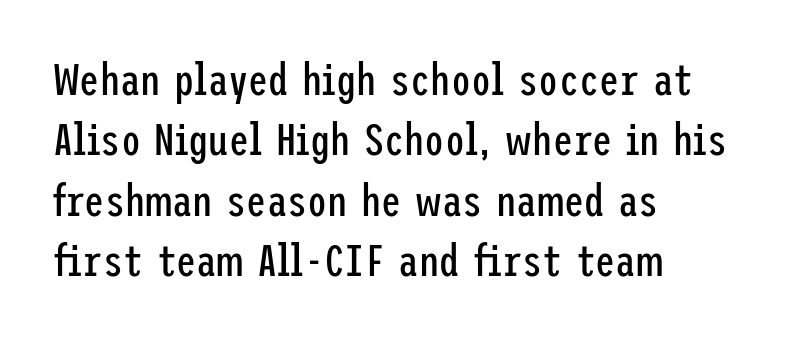
{"serif": "no", "italic": "no", "bold": "no", "weight": "regular", "width": "condensed", "stroke_contrast": "low", "x_height": "medium", "underline": "no", "align": "left", "line_spacing": "normal", "line_spacing_ratio": 1.34, "letter_spacing": "normal", "letter_spacing_em": 0.0, "glyph_px": 45}
